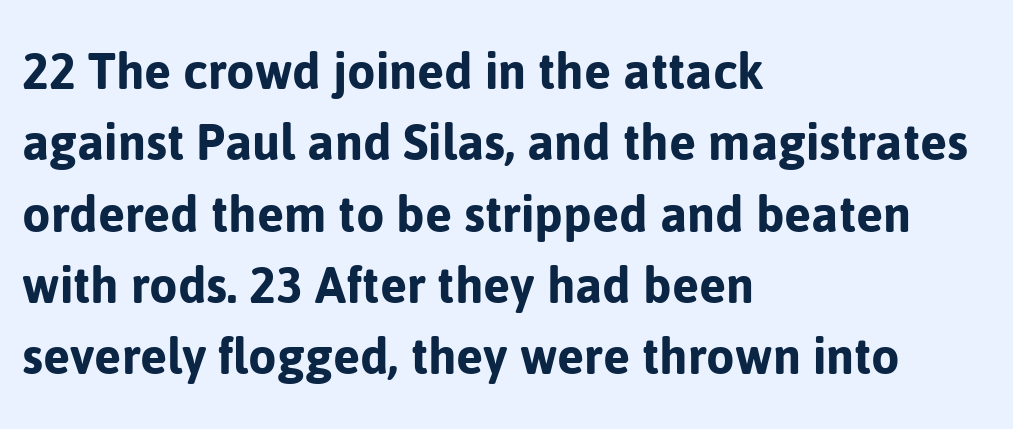
The image shows 58 px sans-serif type, upright; set left-aligned, line spacing 1.23x, normal letter spacing, not underlined; low stroke contrast and a medium x-height.
